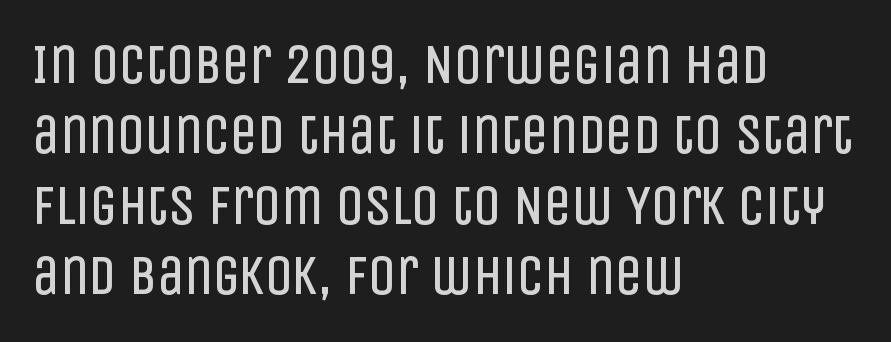
Q: Is the text bold? A: No.
Q: Is the text italic (slanted)? A: No, it is upright.
Q: Is the typeface a serif or a sans-serif typeface? A: Sans-serif.
Q: Is the text underlined? A: No.
Q: How is the paragraph aligned? A: Left-aligned.
Q: Is the spacing between letters normal or unusually wide? A: Normal.
Q: Is the spacing between lines tight, normal or loose? A: Normal.
Q: Width (condensed, normal, or wide)? A: Condensed.
Q: Stroke contrast? A: Low.
Q: x-height? A: Large.
Q: Monospaced? A: No.
